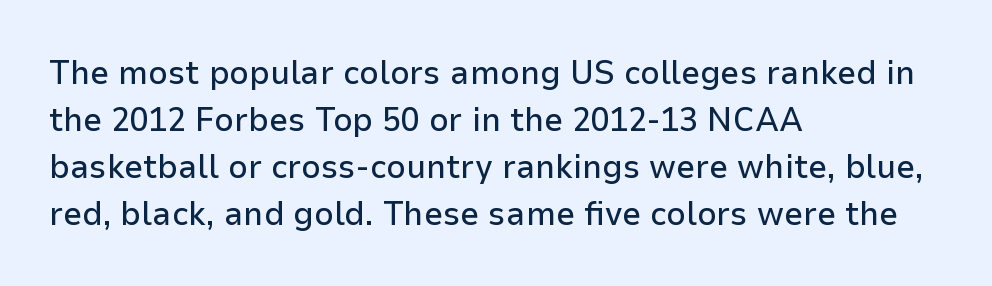
The image shows 34 px sans-serif type, upright; set left-aligned, normal line spacing (1.38x), normal letter spacing, not underlined; low stroke contrast and a medium x-height.
